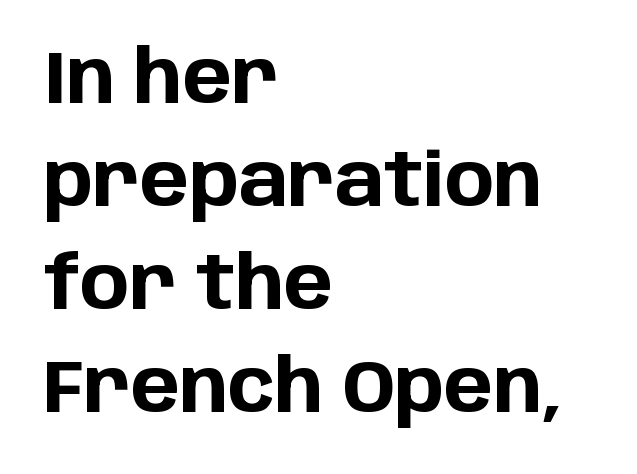
Q: Is the text bold? A: Yes.
Q: Is the text italic (slanted)? A: No, it is upright.
Q: Is the typeface a serif or a sans-serif typeface? A: Sans-serif.
Q: Is the text underlined? A: No.
Q: How is the paragraph aligned? A: Left-aligned.
Q: Is the spacing between letters normal or unusually wide? A: Normal.
Q: Is the spacing between lines tight, normal or loose? A: Normal.
Q: Width (condensed, normal, or wide)? A: Normal.
Q: Stroke contrast? A: Low.
Q: x-height? A: Large.
Q: Monospaced? A: No.
